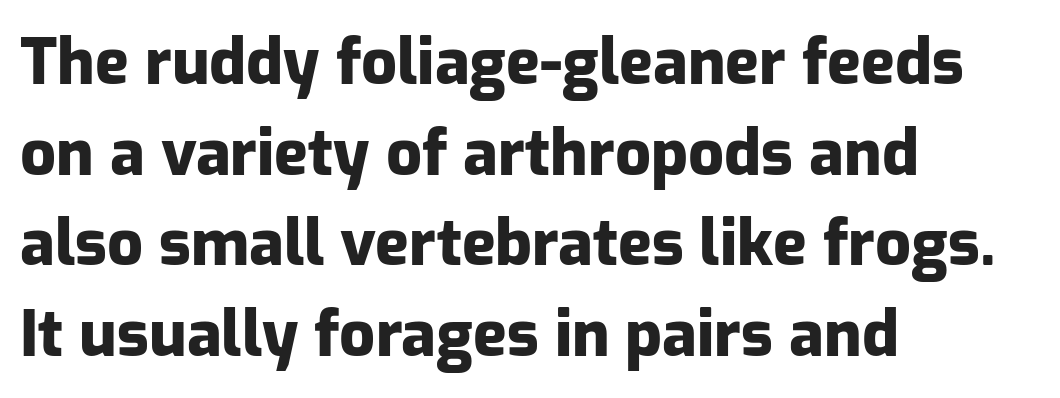
The passage shown is emphatically bold. This sample uses plain, unmodified letter spacing. Designer's note — italics off, roman on. The paragraph has a hard left edge and a soft right edge.
